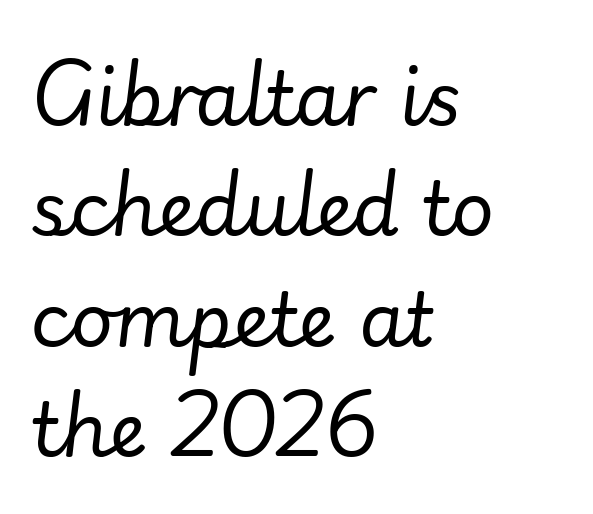
{"italic": "yes", "lean": "right", "slant_degrees": 7, "bold": "no", "weight": "regular", "width": "normal", "stroke_contrast": "low", "x_height": "small", "monospaced": "no", "underline": "no", "align": "left", "line_spacing": "normal", "line_spacing_ratio": 1.49, "letter_spacing": "normal", "letter_spacing_em": 0.0, "glyph_px": 74}
